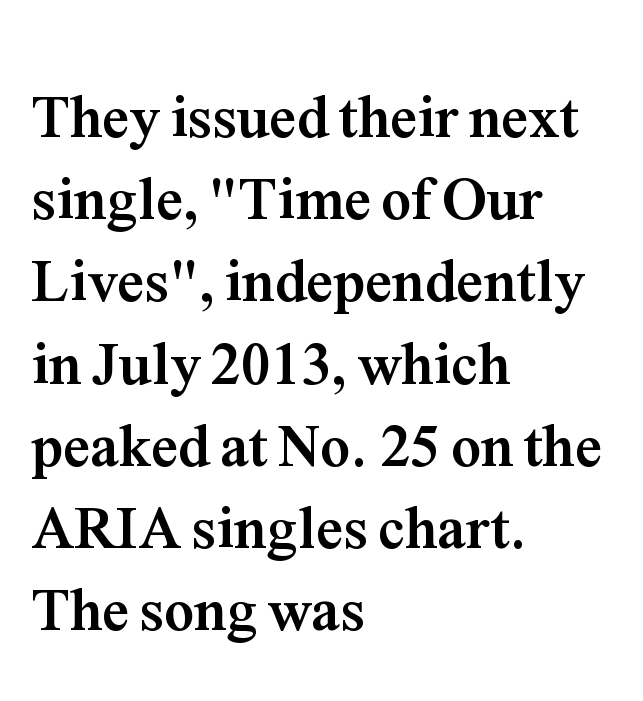
{"serif": "yes", "italic": "no", "bold": "yes", "weight": "semibold", "width": "normal", "stroke_contrast": "medium", "x_height": "medium", "monospaced": "no", "underline": "no", "align": "left", "line_spacing": "normal", "line_spacing_ratio": 1.37, "letter_spacing": "normal", "letter_spacing_em": 0.0, "glyph_px": 60}
